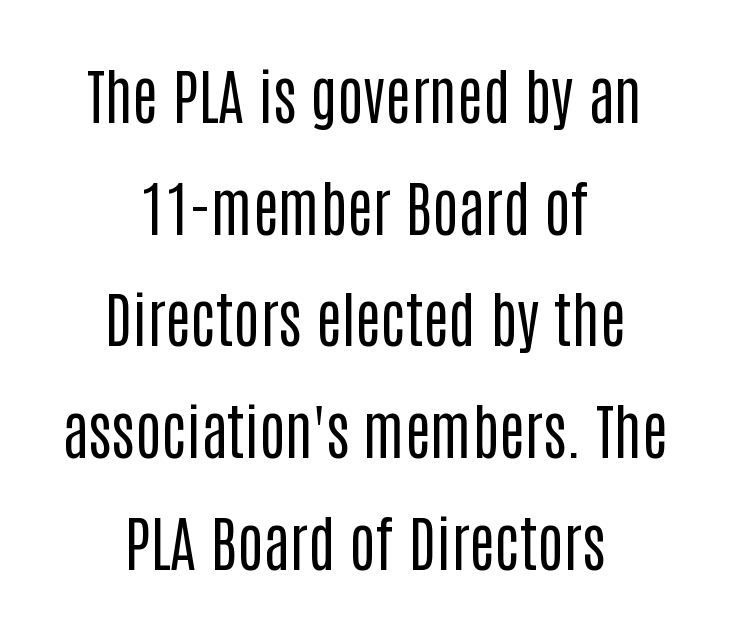
The typesetting does not lean heavy: it is not bold. Casual observation: everything's sitting right in the middle. This sample has the flowing, uneven cadence of proportional lettering. Style check: upright.
